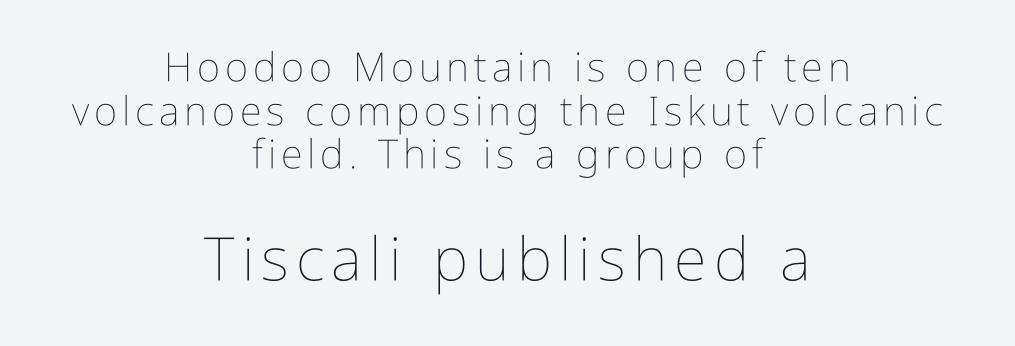
{"italic": "no", "bold": "no", "weight": "thin", "width": "condensed", "stroke_contrast": "low", "x_height": "medium", "monospaced": "no", "underline": "no", "align": "center", "line_spacing": "tight", "line_spacing_ratio": 1.09, "larger_block": "second", "size_ratio": 1.5, "glyph_px": 60}
